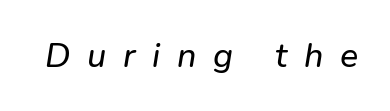
{"italic": "yes", "lean": "right", "slant_degrees": 9, "width": "normal", "stroke_contrast": "low", "x_height": "medium", "monospaced": "no", "underline": "no", "letter_spacing": "wide", "letter_spacing_em": 0.49, "glyph_px": 34}
